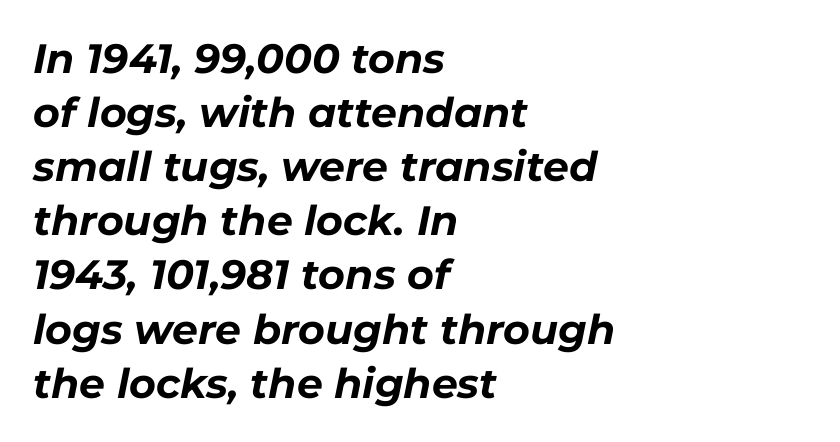
Q: Is the text bold? A: Yes.
Q: Is the text italic (slanted)? A: Yes, it leans right by about 11 degrees.
Q: Is the text underlined? A: No.
Q: How is the paragraph aligned? A: Left-aligned.
Q: Is the spacing between letters normal or unusually wide? A: Normal.
Q: Is the spacing between lines tight, normal or loose? A: Normal.
Q: Width (condensed, normal, or wide)? A: Normal.
Q: Stroke contrast? A: Low.
Q: x-height? A: Medium.
Q: Monospaced? A: No.
